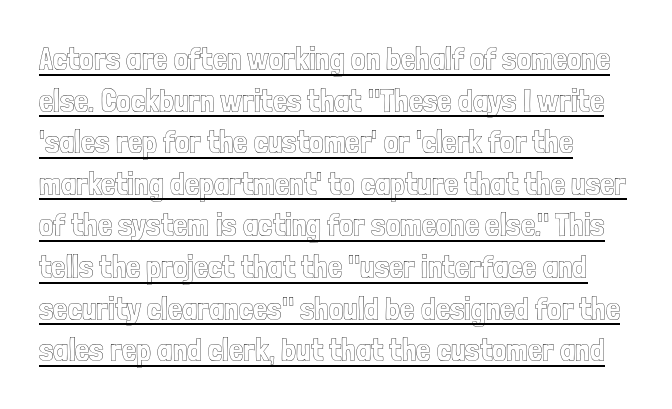
{"italic": "no", "width": "condensed", "x_height": "medium", "monospaced": "no", "underline": "yes", "align": "left", "line_spacing": "normal", "line_spacing_ratio": 1.3, "letter_spacing": "normal", "letter_spacing_em": 0.0, "glyph_px": 32}
